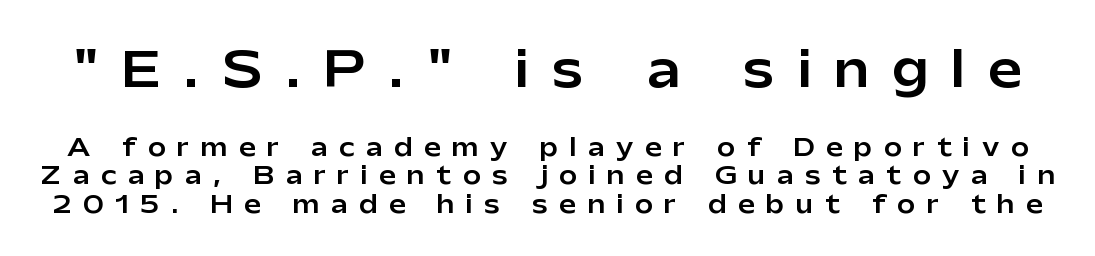
The image shows 48 px sans-serif type, upright; set line spacing 1.18x, unusually wide letter spacing (+0.49 em), not underlined; the first (top) block is 2.0x larger; low stroke contrast and a medium x-height.
